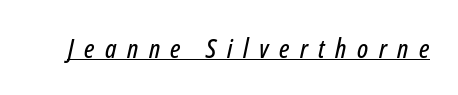
Display-style spreading of the glyphs; the letterfit is very open. The lettering is marked with a stroke running underneath it. It's the slanting kind of type.
